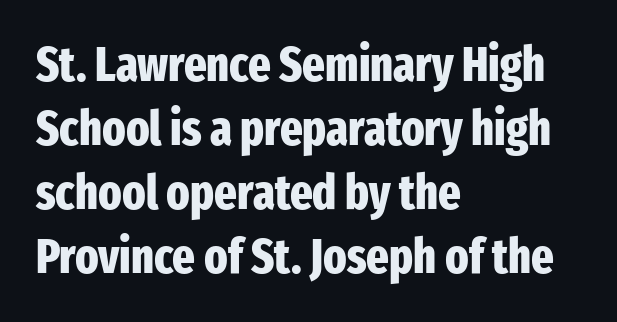
The image shows 48 px heavy, condensed sans-serif type, upright; set left-aligned, normal line spacing (1.33x), normal letter spacing, not underlined; low stroke contrast and a medium x-height.
